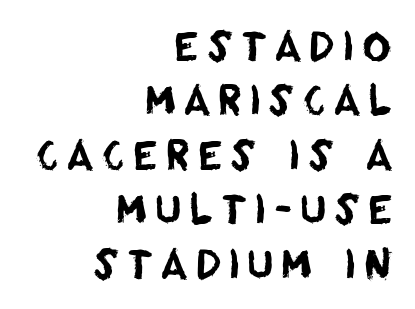
The image shows 40 px sans-serif type; set right-aligned, normal line spacing (1.36x), not underlined; low stroke contrast and a large x-height.
